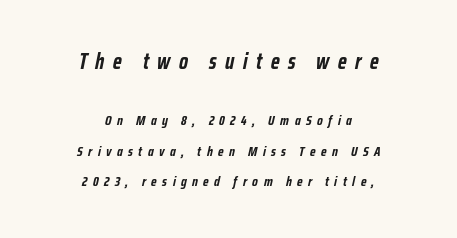
{"italic": "yes", "lean": "right", "slant_degrees": 12, "bold": "yes", "underline": "no", "align": "center", "line_spacing": "loose", "line_spacing_ratio": 2.17, "letter_spacing": "wide", "letter_spacing_em": 0.39, "larger_block": "first", "size_ratio": 1.57, "glyph_px": 22}
